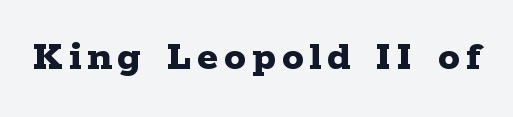
{"serif": "yes", "italic": "no", "bold": "yes", "weight": "bold", "width": "wide", "stroke_contrast": "low", "x_height": "medium", "monospaced": "no", "underline": "no", "glyph_px": 44}
